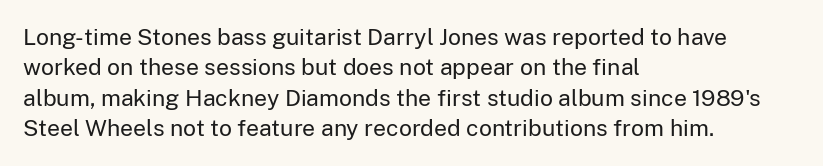
The space directly below the letters is spotless. Caption: standard tracking, unaltered. Vertically, the passage feels balanced, rows spaced as you'd expect. Does the lettering tilt? It doesn't — this is upright.
